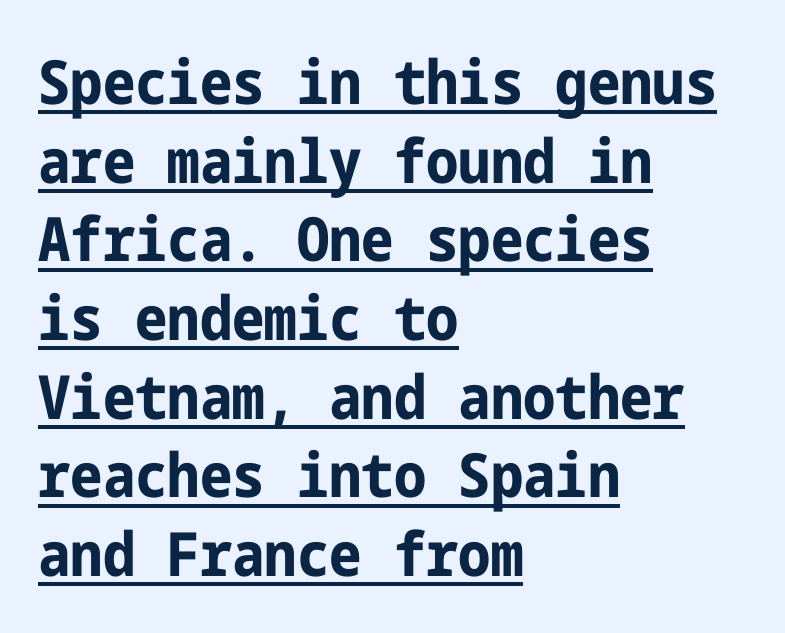
{"serif": "no", "italic": "no", "bold": "yes", "weight": "bold", "width": "condensed", "stroke_contrast": "low", "x_height": "medium", "underline": "yes", "align": "left", "line_spacing": "normal", "line_spacing_ratio": 1.29, "letter_spacing": "normal", "letter_spacing_em": 0.0, "glyph_px": 61}
